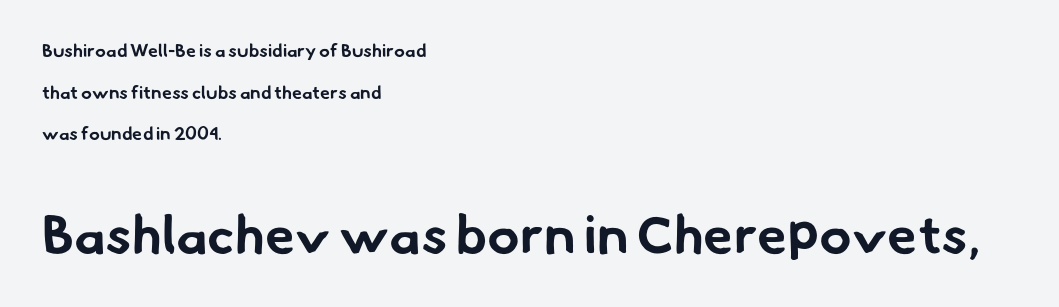
The image shows 54 px bold sans-serif type; set left-aligned, loose line spacing (2.31x), normal letter spacing, not underlined; the second (bottom) block is 3.0x larger; low stroke contrast and a small x-height.
